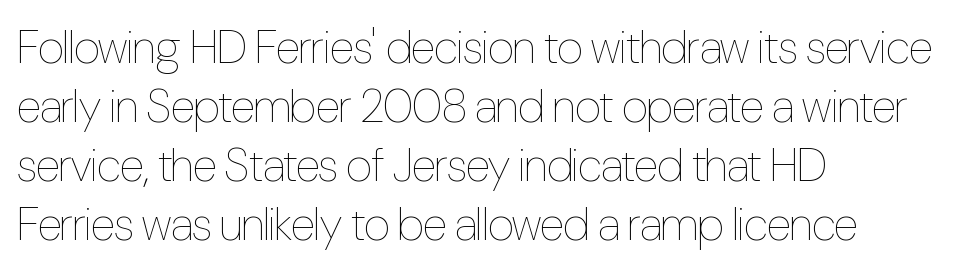
Weight: not bold — regular or lighter. The rendering uses natural spacing where letterforms have individual widths. Posture: straight, roman, zero tilt. The area under the type is left untouched.
